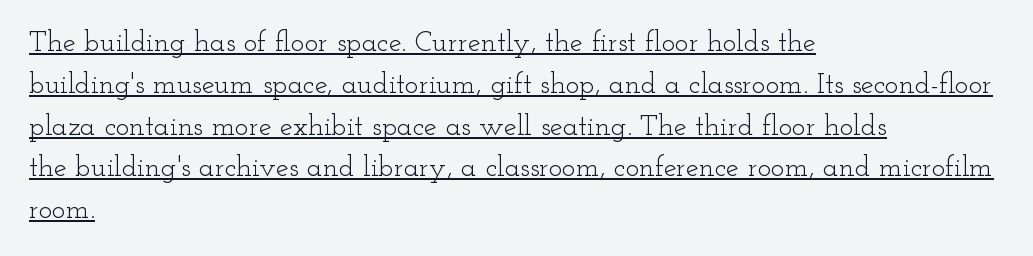
{"serif": "yes", "italic": "no", "bold": "no", "weight": "light", "width": "wide", "stroke_contrast": "low", "x_height": "small", "monospaced": "no", "underline": "yes", "align": "left", "line_spacing": "normal", "line_spacing_ratio": 1.44, "letter_spacing": "normal", "letter_spacing_em": 0.0, "glyph_px": 29}
